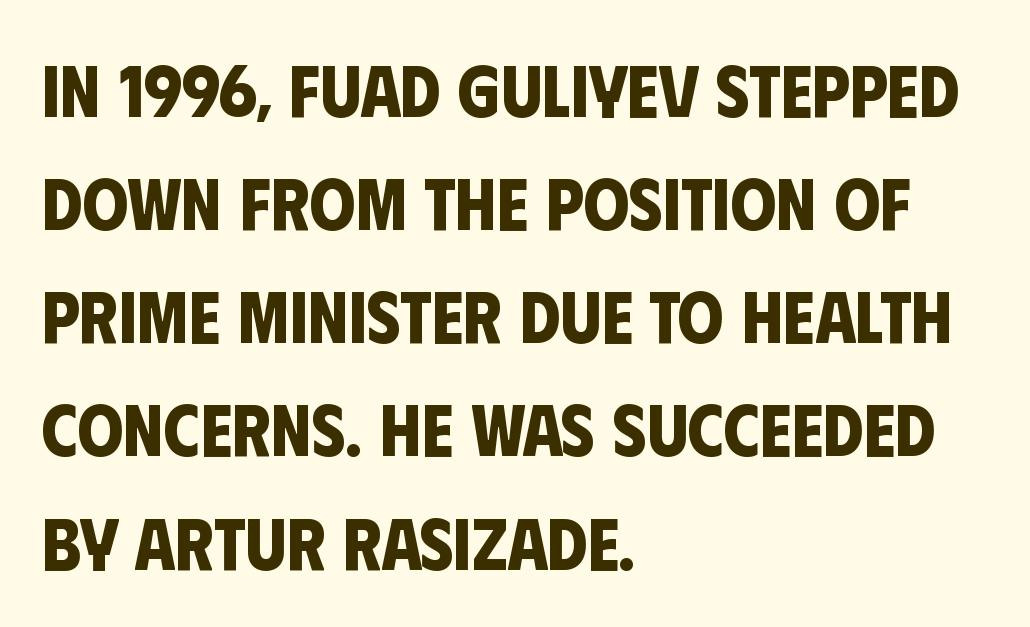
Thick stems and heavy bowls — unmistakably bold. Each letter keeps its own natural width here, so spacing adapts to shape. Reading down the block, your eye returns to a fixed left position each line. Anything drawn beneath the words? Only blank space.
